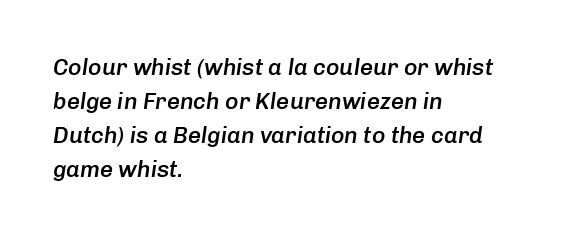
These lines were composed using italics. Unmarked baselines from the first word to the last. The glyphs have the mass of a demibold cut, below bold. If you measured baseline to baseline, you'd find a middling distance. Between one letter and the next there's only the usual sliver of space. Visually the block forms a straight wall on the left and a jagged coastline on the right.
